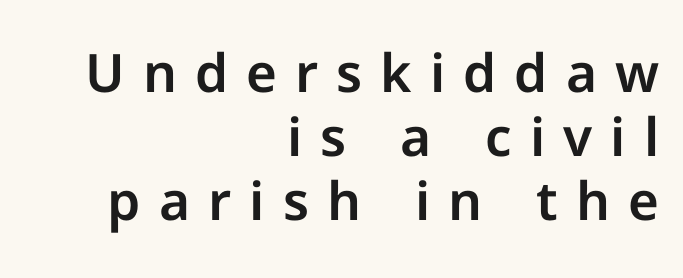
Each letter keeps its own natural width here, so spacing adapts to shape. Where is the straight margin? On the right. Students, note that the glyphs here are deliberately spaced far apart. If you drew a line through each stem, it would be perfectly vertical. The type family on display is of the sans-serif kind.
